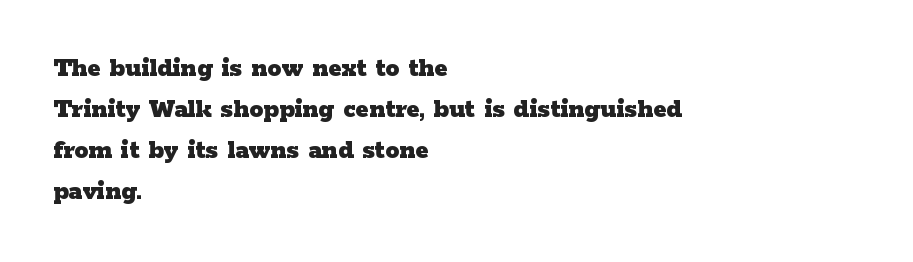
The image shows 28 px heavy, wide serif type, upright; set left-aligned, normal line spacing (1.47x), normal letter spacing, not underlined; low stroke contrast and a medium x-height.
